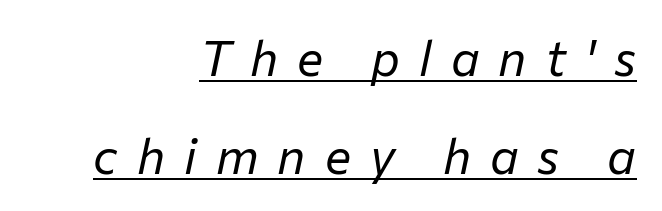
This rendering widens character spacing well past its baseline value. Observe the lean: these are italic letterforms. Airy leading. Counters stay open thanks to moderate or lighter strokes. Decoration check: the copy is underlined. This sample is right-justified, so line beginnings fall wherever the words allow.
